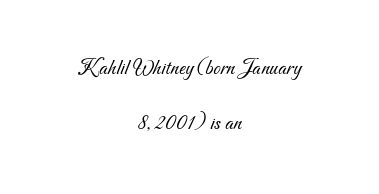
No extra tracking has been applied to these lines. Loosely led — the rows are spread out. The rendering positions every line midway between the sides. Stem width sits at or under what a default text font uses.
